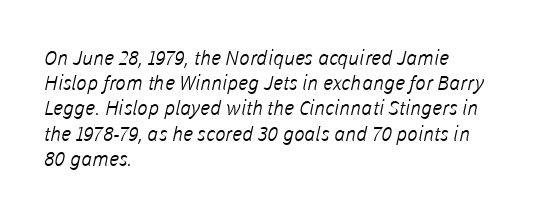
The tracking reads as untouched default to a designer's eye. The ragged edge is on the right, which tells us the setting is flush left. Think standard paragraph weight, or any step lighter than that. The rendering uses a moderate line-height, typical for paragraphs.
